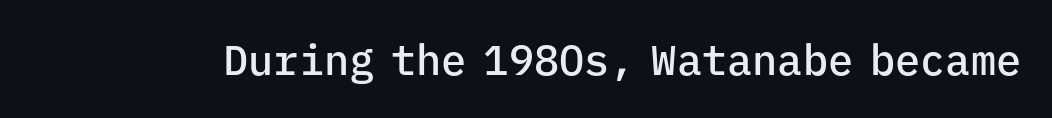
{"serif": "no", "italic": "no", "bold": "semi", "weight": "semibold", "width": "normal", "stroke_contrast": "low", "x_height": "medium", "monospaced": "yes", "underline": "no", "letter_spacing": "normal", "letter_spacing_em": 0.0, "glyph_px": 42}
